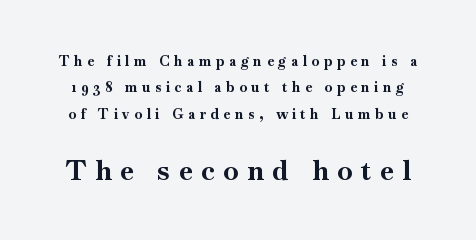
The image shows 27 px bold type, upright; set line spacing 1.88x, unusually wide letter spacing (+0.33 em), not underlined; the second (bottom) block is 1.93x larger.
